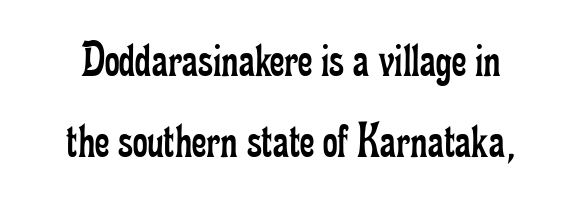
The image shows 51 px regular-weight, condensed serif type, upright; set normal line spacing (1.58x), normal letter spacing, not underlined; low stroke contrast and a small x-height.
